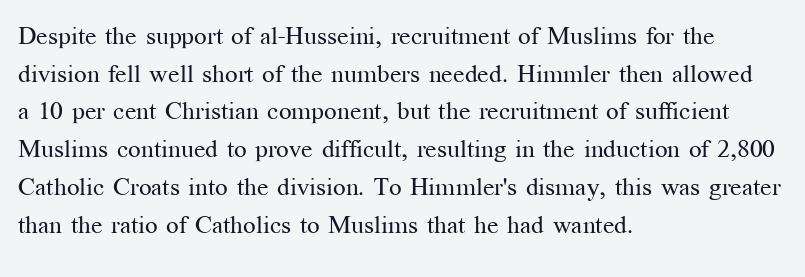
The image shows 25 px text type, upright; set left-aligned, normal line spacing (1.51x), normal letter spacing, not underlined.
